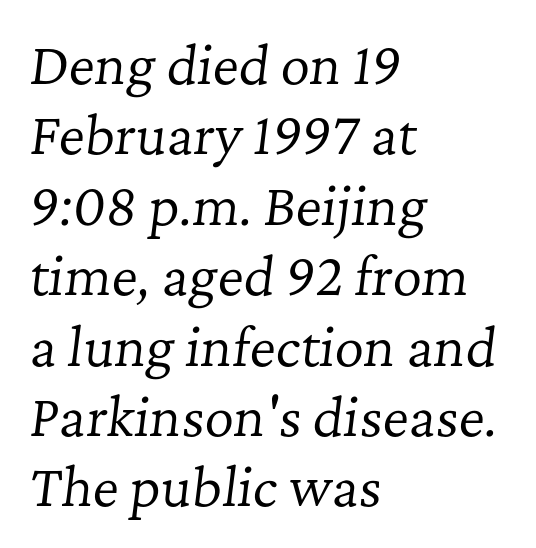
{"serif": "yes", "italic": "yes", "lean": "right", "slant_degrees": 7, "bold": "no", "weight": "regular", "width": "normal", "stroke_contrast": "low", "x_height": "medium", "monospaced": "no", "underline": "no", "align": "left", "line_spacing": "normal", "line_spacing_ratio": 1.38, "letter_spacing": "normal", "letter_spacing_em": 0.0, "glyph_px": 51}
